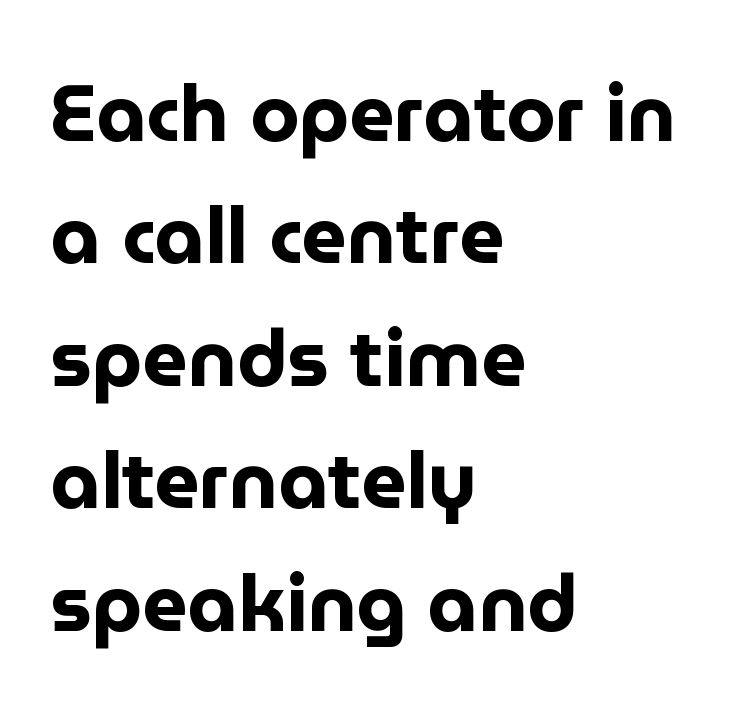
Q: Is the text bold? A: Yes.
Q: Is the text italic (slanted)? A: No, it is upright.
Q: Is the typeface a serif or a sans-serif typeface? A: Sans-serif.
Q: Is the text underlined? A: No.
Q: How is the paragraph aligned? A: Left-aligned.
Q: Is the spacing between letters normal or unusually wide? A: Normal.
Q: Is the spacing between lines tight, normal or loose? A: Normal.
Q: Width (condensed, normal, or wide)? A: Normal.
Q: Stroke contrast? A: Low.
Q: x-height? A: Medium.
Q: Monospaced? A: No.
